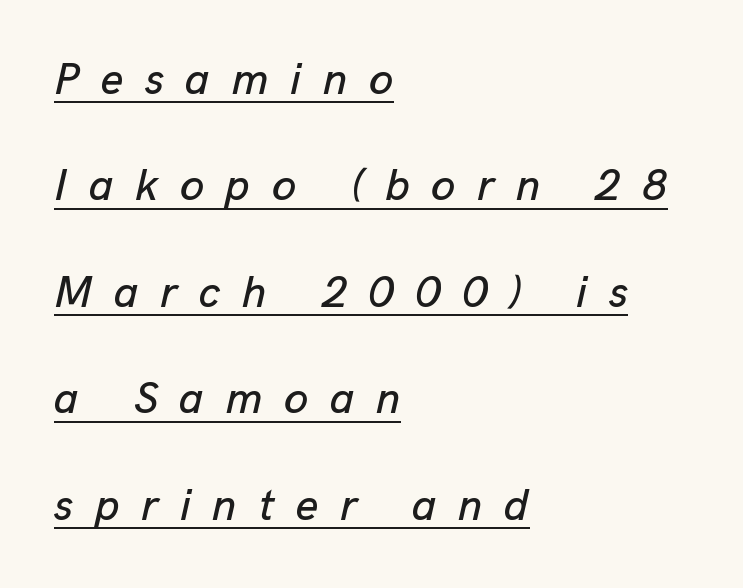
{"italic": "yes", "lean": "right", "slant_degrees": 13, "width": "normal", "stroke_contrast": "low", "x_height": "medium", "monospaced": "no", "underline": "yes", "align": "left", "line_spacing": "loose", "line_spacing_ratio": 2.42, "letter_spacing": "wide", "letter_spacing_em": 0.49, "glyph_px": 44}
